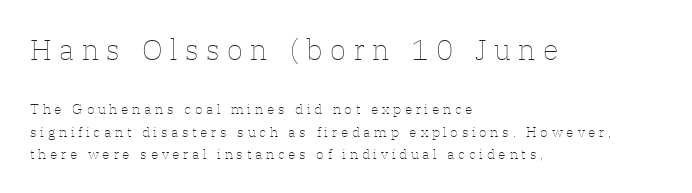
The image shows 29 px thin type, upright; set left-aligned, normal line spacing (1.59x), unusually wide letter spacing (+0.26 em), not underlined; the first (top) block is 2.07x larger; low stroke contrast and a medium x-height.
